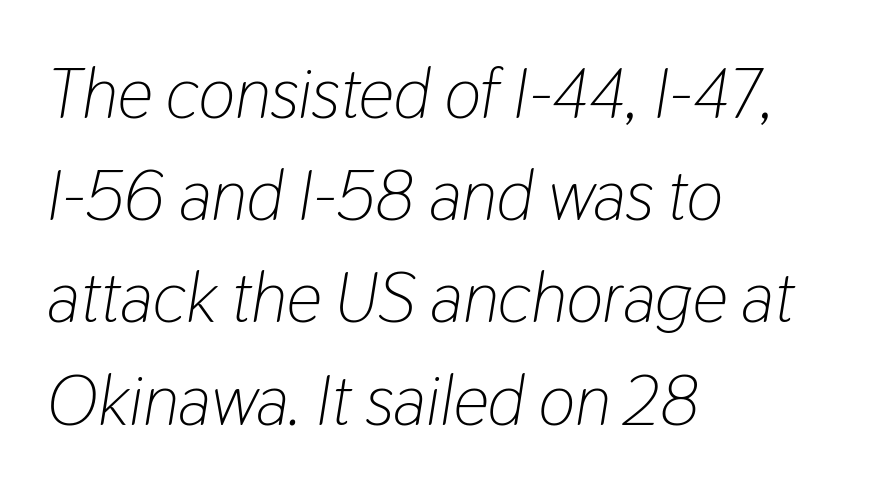
The image shows 70 px light, condensed type, italic (leaning right); set left-aligned, normal line spacing (1.46x), normal letter spacing, not underlined; low stroke contrast and a medium x-height.
